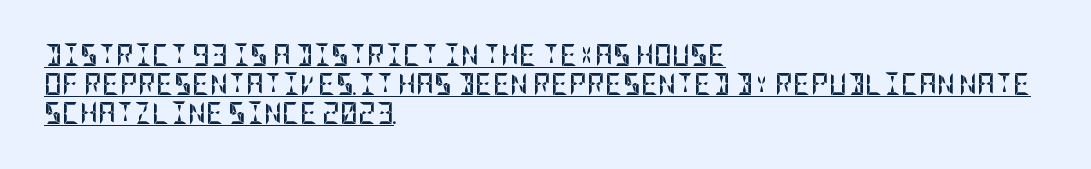
The image shows 22 px bold type, upright; set left-aligned, normal line spacing (1.32x), normal letter spacing, underlined.
